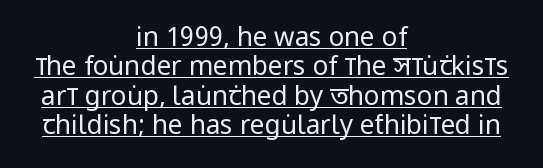
Q: Is the text bold? A: No.
Q: Is the text italic (slanted)? A: No, it is upright.
Q: Is the text underlined? A: Yes.
Q: How is the paragraph aligned? A: Centered.
Q: Is the spacing between letters normal or unusually wide? A: Normal.
Q: Is the spacing between lines tight, normal or loose? A: Tight.
